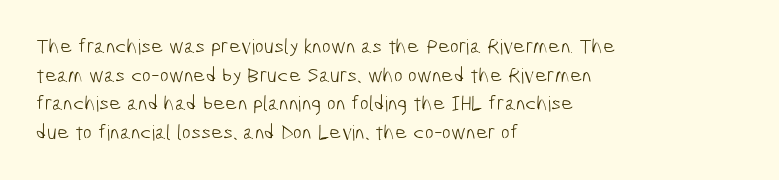
The image shows 21 px text type; set left-aligned, normal line spacing (1.36x), normal letter spacing, not underlined.
